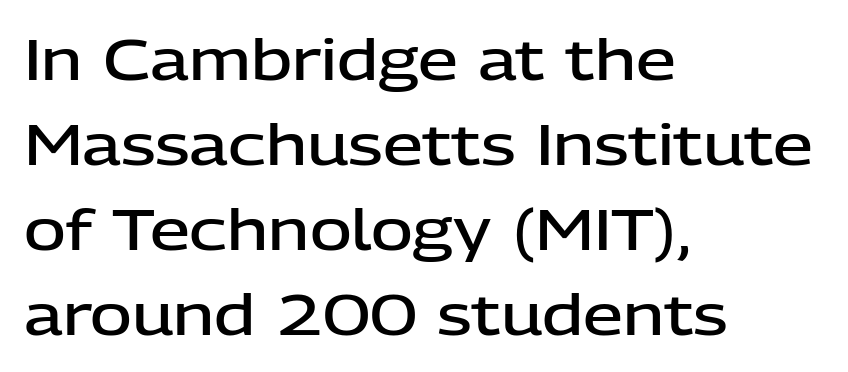
What stands out about the letter spacing? Nothing — it is the standard amount. Is this a fixed-width face? No — the glyphs have proportional, varying widths. The area under the type is left untouched. Regular leading.
